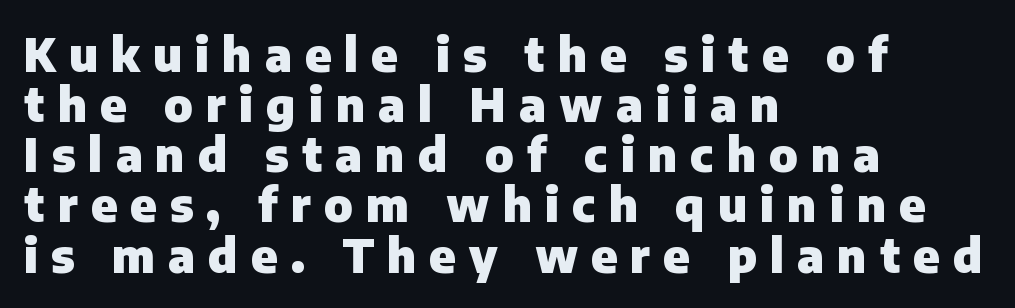
{"serif": "no", "italic": "no", "bold": "yes", "weight": "heavy", "width": "normal", "stroke_contrast": "low", "x_height": "medium", "monospaced": "no", "underline": "no", "align": "left", "line_spacing": "tight", "line_spacing_ratio": 1.09, "letter_spacing": "wide", "letter_spacing_em": 0.28, "glyph_px": 46}
